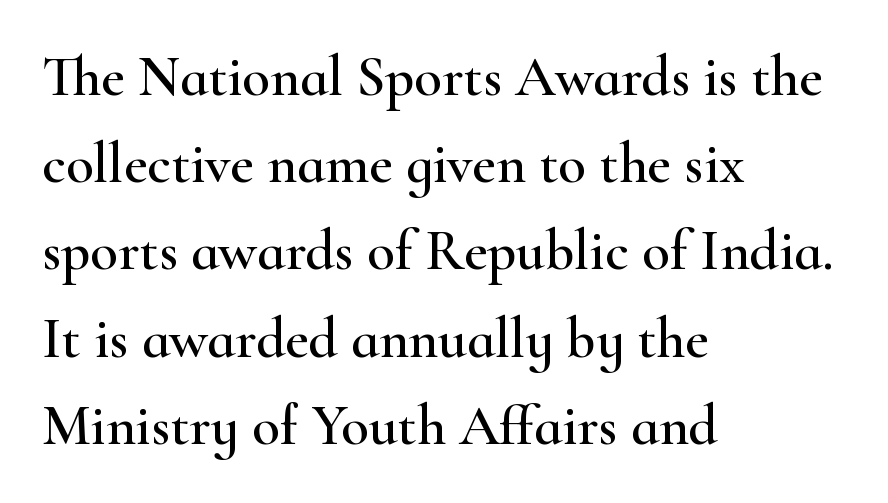
{"serif": "yes", "italic": "no", "width": "wide", "stroke_contrast": "high", "x_height": "small", "monospaced": "no", "underline": "no", "align": "left", "line_spacing": "normal", "line_spacing_ratio": 1.53, "letter_spacing": "normal", "letter_spacing_em": 0.0, "glyph_px": 57}
